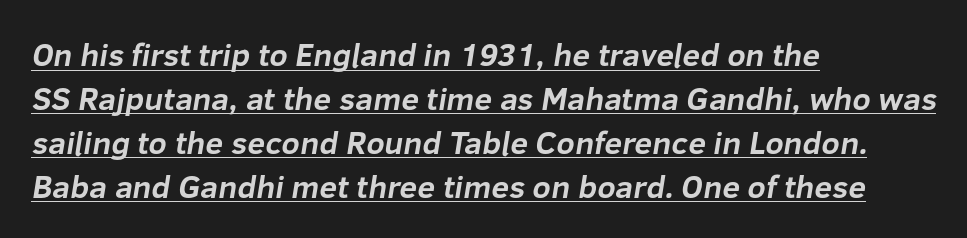
This is sans-serif lettering, the kind often seen on screens and signage. The space between consecutive lines is moderate. Honestly, the underline is the first thing you notice here. Proportional: the letters do not fall into vertical columns.
